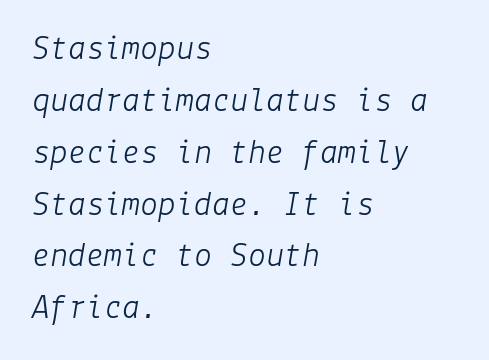
Q: Is the text bold? A: No.
Q: Is the text italic (slanted)? A: Yes, it leans right by about 9 degrees.
Q: Is the text underlined? A: No.
Q: How is the paragraph aligned? A: Left-aligned.
Q: Is the spacing between letters normal or unusually wide? A: Normal.
Q: Is the spacing between lines tight, normal or loose? A: Normal.
Q: Width (condensed, normal, or wide)? A: Normal.
Q: Stroke contrast? A: Low.
Q: x-height? A: Medium.
